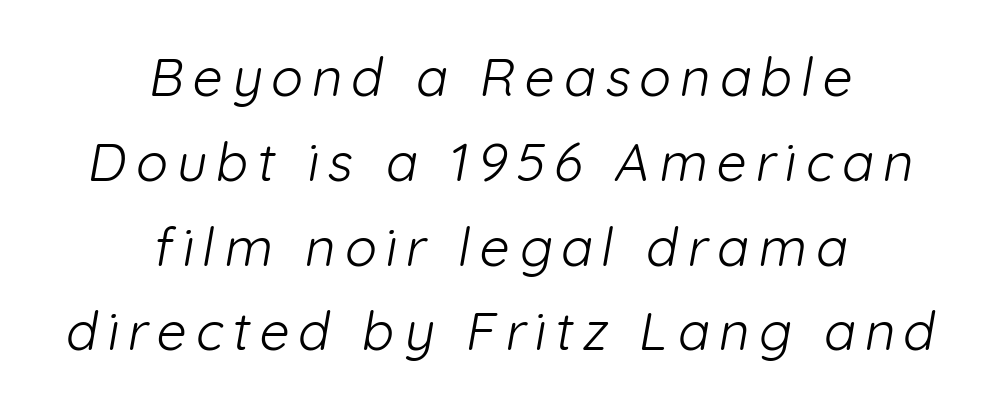
Plain, unruled lines of type. The passage shown is typed in a proportional face where columns would drift. Regular leading. This sample uses a sans-serif face. The weight would be labelled regular, book, light, or lighter still.
